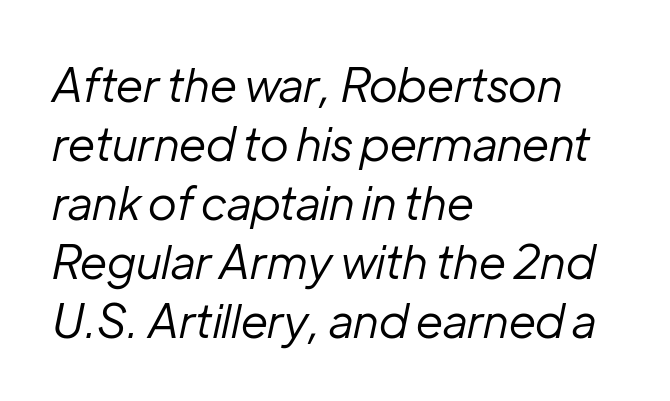
Inter-character spacing is left at the font's built-in metrics. This rendering features lettering with no underline. The block of text has a typical density, with ordinary space between rows. Looks like regular typesetting: each glyph gets only the width it needs.
